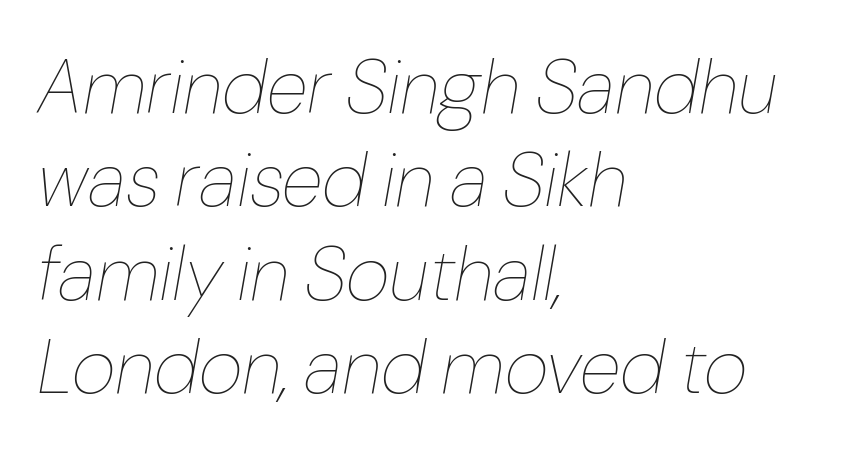
{"italic": "yes", "lean": "right", "slant_degrees": 10, "bold": "no", "weight": "thin", "width": "normal", "stroke_contrast": "low", "x_height": "medium", "monospaced": "no", "underline": "no", "align": "left", "line_spacing_ratio": 1.23, "letter_spacing": "normal", "letter_spacing_em": 0.0, "glyph_px": 76}
